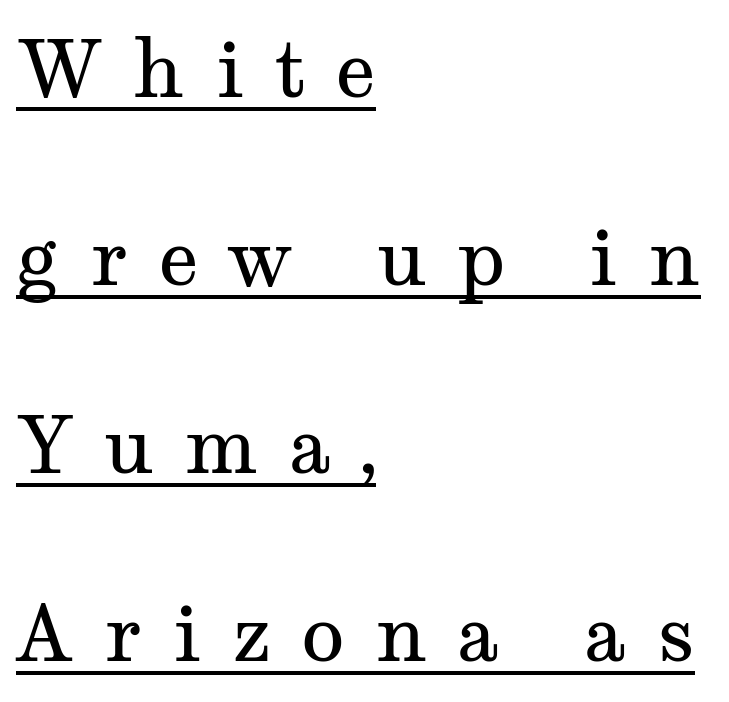
The rendering shows small feet on the letterforms — a serif design. Airy leading. Stroke mass is kept to a normal reading level or below. The passage shown is underscored from start to finish. Look at the tracking — it's clearly loosened, letters drifting apart.
